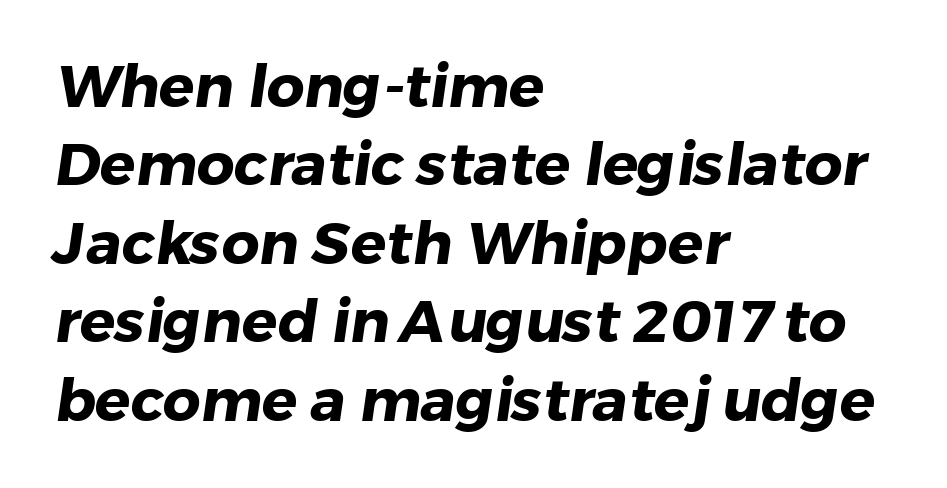
The image shows 59 px heavy sans-serif type; set left-aligned, normal line spacing (1.33x), normal letter spacing, not underlined; low stroke contrast and a medium x-height.
